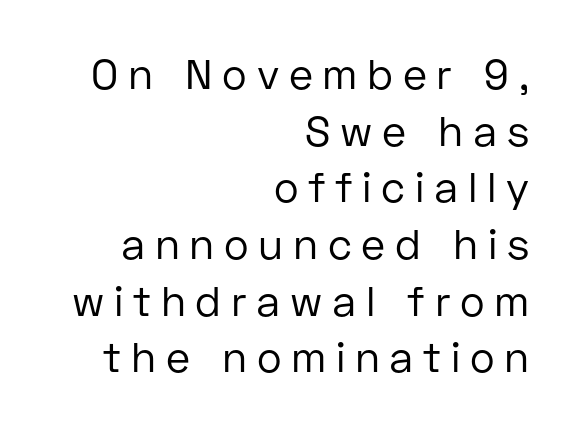
The image shows 42 px regular-weight sans-serif type, upright; set right-aligned, normal line spacing (1.35x), unusually wide letter spacing (+0.23 em), not underlined; low stroke contrast and a medium x-height.
